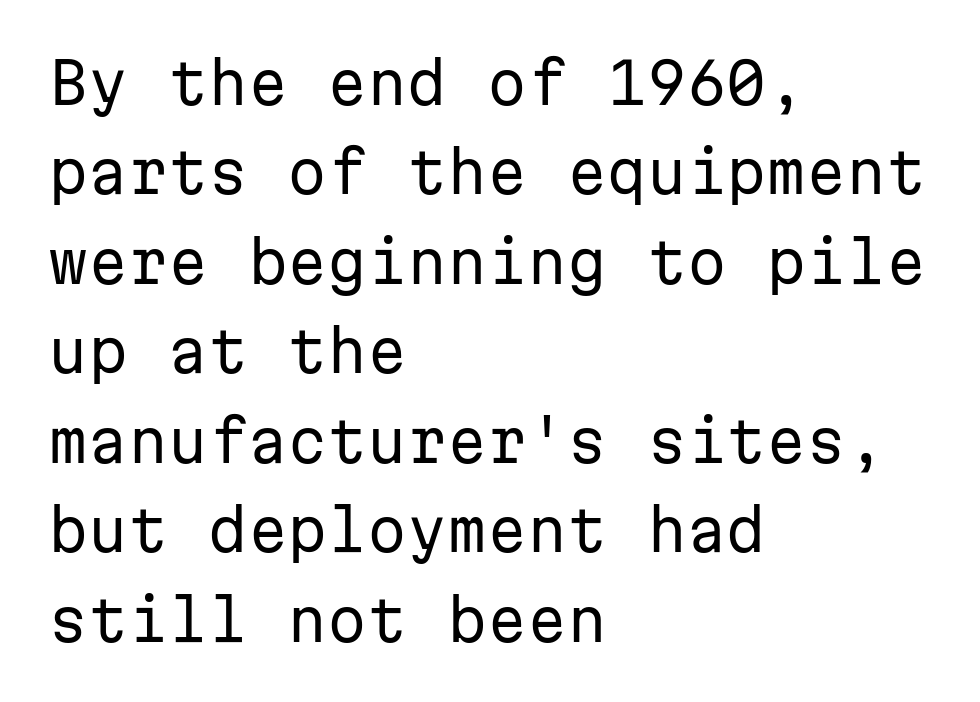
The glyphs in this specimen are sans serif. Every character here occupies the same horizontal width, giving the sample a typewriter-like rhythm. Honestly, the letter spacing is just normal — you wouldn't notice it. Heft: none added — not bold. Notice how descenders clear the ascenders below comfortably — that's standard leading. A roman cut, with each character standing at attention.
